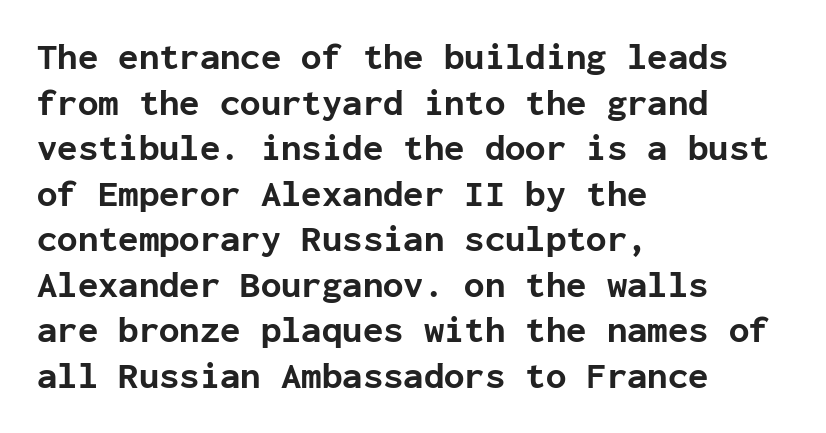
The image shows 37 px bold sans-serif type, upright, monospaced; set left-aligned, line spacing 1.23x, normal letter spacing, not underlined; low stroke contrast and a medium x-height.
